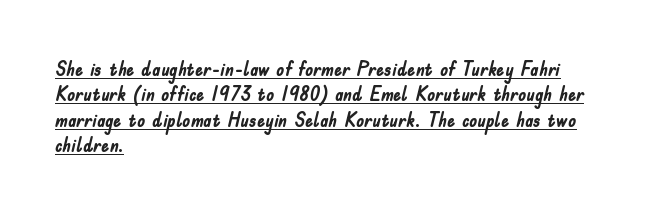
Quick note: interline space is typical. Horizontally, the lines are justified to the leading edge only. In designer terms, the underline attribute is active on this setting. Students, note that the glyphs here touch the page at normal intervals. Does the weight exceed regular? Yes, all the way to bold.
